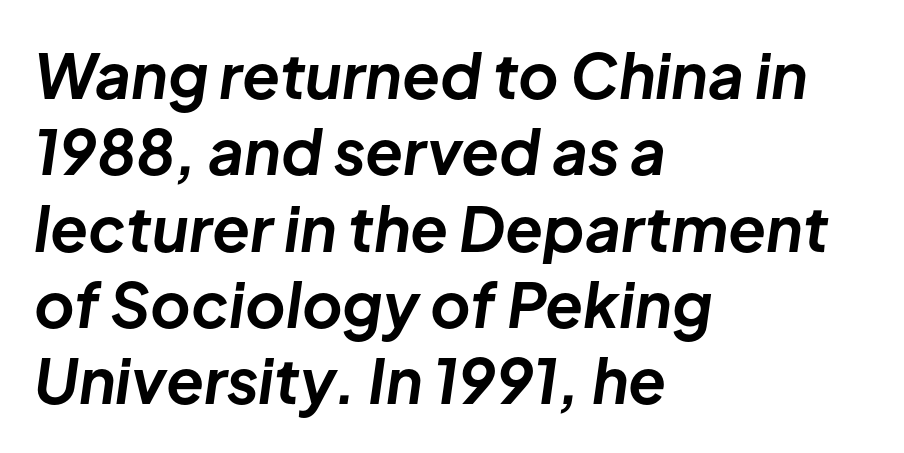
{"italic": "yes", "lean": "right", "slant_degrees": 8, "bold": "yes", "weight": "bold", "width": "normal", "stroke_contrast": "low", "x_height": "medium", "monospaced": "no", "underline": "no", "align": "left", "line_spacing_ratio": 1.23, "letter_spacing": "normal", "letter_spacing_em": 0.0, "glyph_px": 62}
